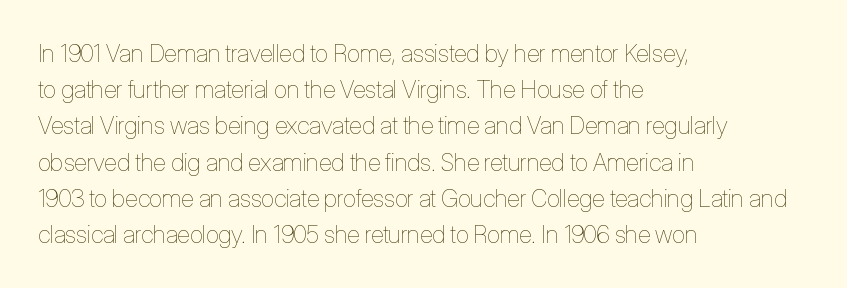
Default kerning and tracking; the words read as compact shapes. Tall strokes in this sample are plumb rather than angled. This rendering uses left alignment, leaving the right contour irregular. Students, observe: this is what conventionally led text looks like. Each stroke keeps to a modest, everyday thickness or less. Honestly, there is no underline to notice here at all.
